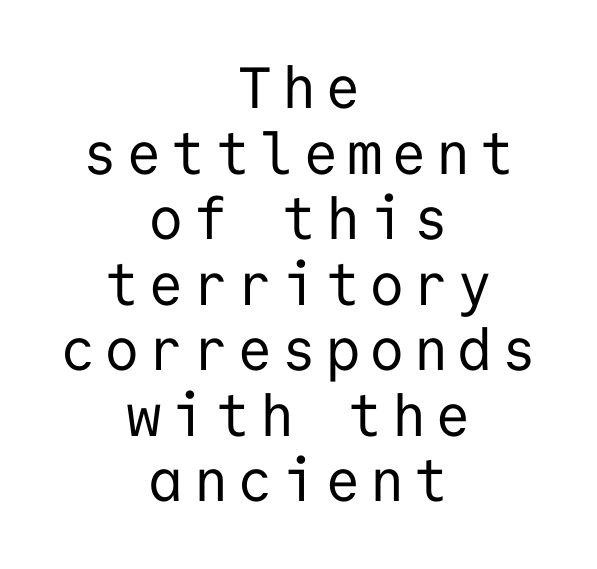
The image shows 58 px regular-weight sans-serif type, upright, monospaced; set centered, tight line spacing (1.13x), not underlined; low stroke contrast and a medium x-height.
